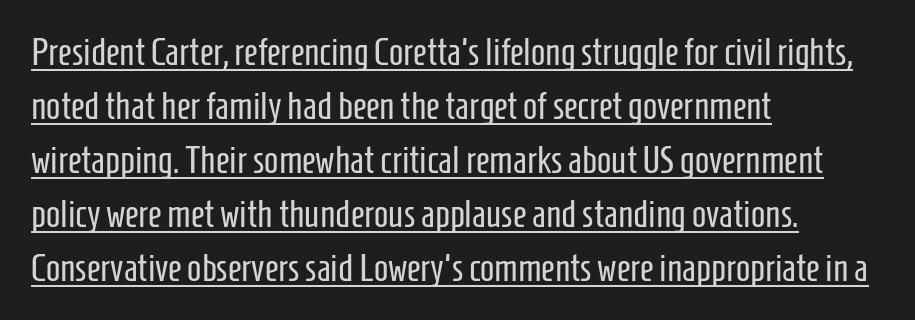
Summary of vertical rhythm: regular, with standard interline spacing. The paragraph has a hard left edge and a soft right edge. What stands out about the letter spacing? Nothing — it is the standard amount. The typesetting does not lean heavy: it is not bold. Posture: straight, roman, zero tilt. Think of a printed novel: that variable character pitch is what you see here.
